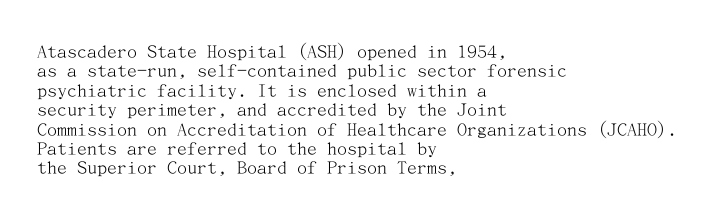
{"italic": "no", "bold": "no", "underline": "no", "align": "left", "line_spacing": "tight", "line_spacing_ratio": 0.97, "letter_spacing": "normal", "letter_spacing_em": 0.0, "glyph_px": 20}
